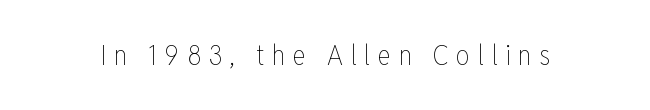
The image shows 28 px thin, condensed type, upright; set unusually wide letter spacing (+0.27 em), not underlined; low stroke contrast and a medium x-height.
